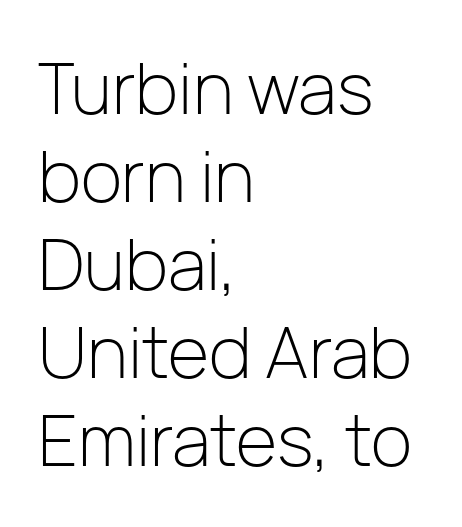
The image shows 71 px light sans-serif type, upright; set left-aligned, line spacing 1.24x, normal letter spacing, not underlined; low stroke contrast and a medium x-height.
